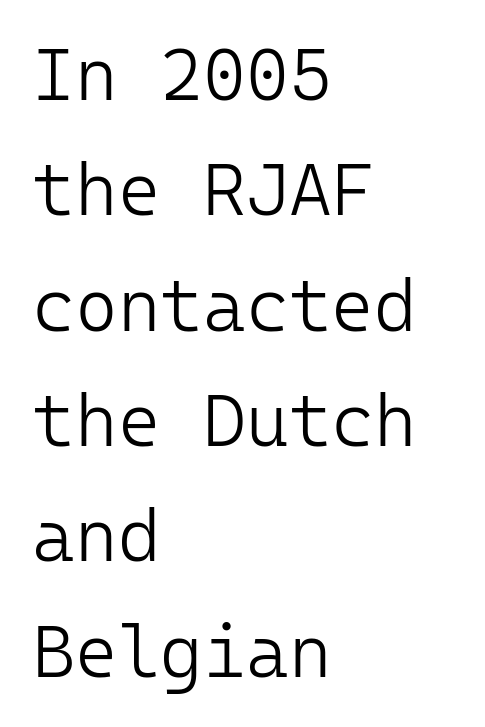
Q: Is the text bold? A: No.
Q: Is the text italic (slanted)? A: No, it is upright.
Q: Is the typeface a serif or a sans-serif typeface? A: Sans-serif.
Q: Is the text underlined? A: No.
Q: How is the paragraph aligned? A: Left-aligned.
Q: Is the spacing between letters normal or unusually wide? A: Normal.
Q: Is the spacing between lines tight, normal or loose? A: Normal.
Q: Width (condensed, normal, or wide)? A: Normal.
Q: Stroke contrast? A: Low.
Q: x-height? A: Medium.
Q: Monospaced? A: Yes.
